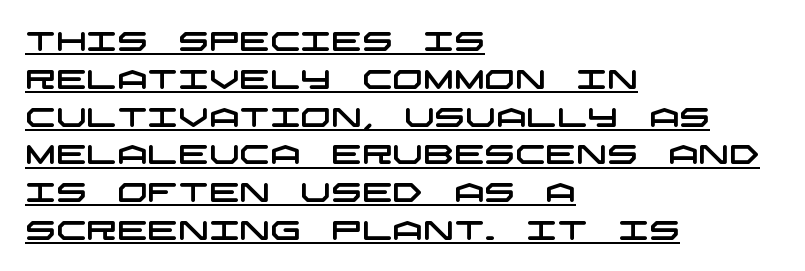
This rendering features underlined lettering. Leftover space on each line is placed entirely after the last word. The face used here is rendered with its standard letterfit. Baseline-to-baseline distance is the conventional proportion of letter height.
